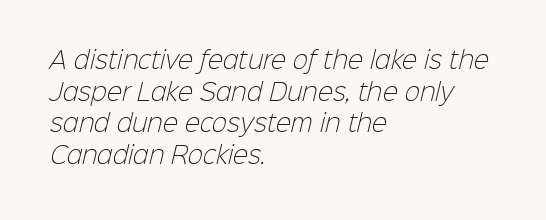
The image shows 23 px text type; set left-aligned, normal line spacing (1.38x), normal letter spacing, not underlined.
